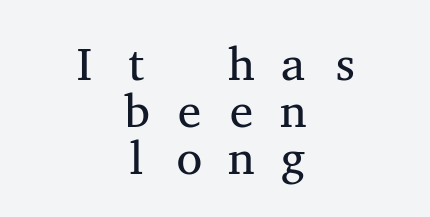
{"serif": "yes", "italic": "no", "bold": "no", "weight": "regular", "width": "wide", "stroke_contrast": "medium", "x_height": "medium", "monospaced": "yes", "underline": "no", "align": "center", "line_spacing": "tight", "line_spacing_ratio": 1.0, "letter_spacing": "wide", "letter_spacing_em": 0.33, "glyph_px": 47}
